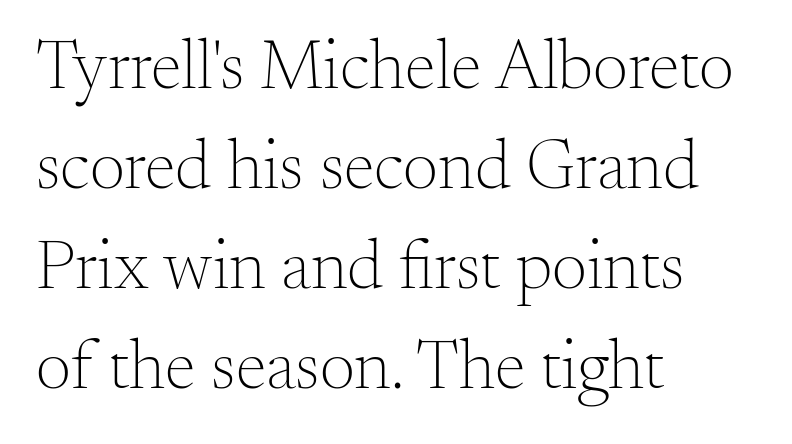
Q: Is the text bold? A: No.
Q: Is the text italic (slanted)? A: No, it is upright.
Q: Is the typeface a serif or a sans-serif typeface? A: Serif.
Q: Is the text underlined? A: No.
Q: How is the paragraph aligned? A: Left-aligned.
Q: Is the spacing between letters normal or unusually wide? A: Normal.
Q: Is the spacing between lines tight, normal or loose? A: Normal.
Q: Width (condensed, normal, or wide)? A: Normal.
Q: Stroke contrast? A: Medium.
Q: x-height? A: Small.
Q: Monospaced? A: No.
